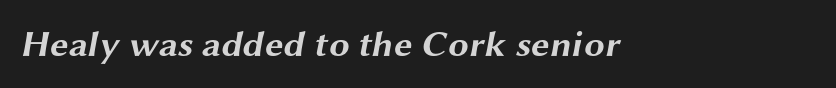
The image shows 37 px bold, wide sans-serif type; set normal letter spacing, not underlined; medium stroke contrast and a medium x-height.
